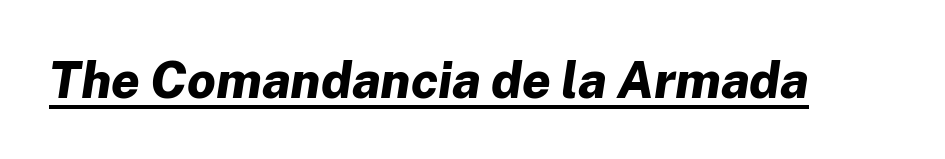
{"italic": "yes", "lean": "right", "slant_degrees": 8, "bold": "yes", "weight": "bold", "width": "normal", "stroke_contrast": "low", "x_height": "medium", "monospaced": "no", "underline": "yes", "letter_spacing": "normal", "letter_spacing_em": 0.0, "glyph_px": 51}
